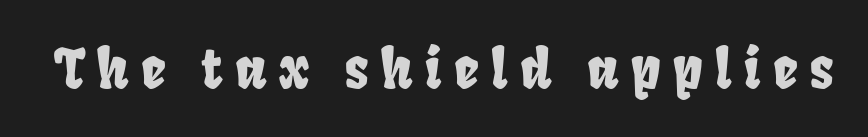
{"serif": "no", "width": "condensed", "stroke_contrast": "low", "x_height": "large", "monospaced": "no", "underline": "no", "letter_spacing": "wide", "letter_spacing_em": 0.23, "glyph_px": 54}
